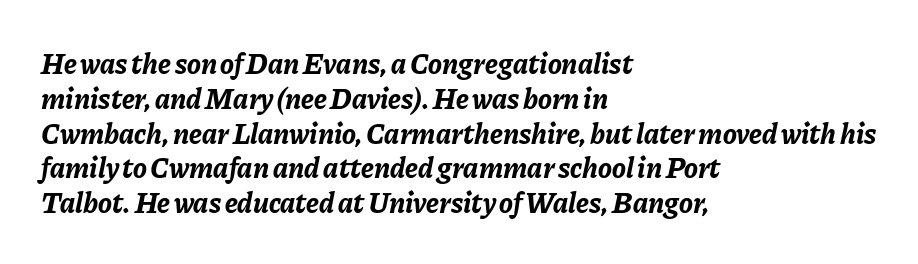
{"italic": "yes", "lean": "right", "slant_degrees": 11, "bold": "yes", "weight": "bold", "width": "normal", "stroke_contrast": "low", "x_height": "medium", "monospaced": "no", "underline": "no", "align": "left", "line_spacing_ratio": 1.2, "letter_spacing": "normal", "letter_spacing_em": 0.0, "glyph_px": 29}
